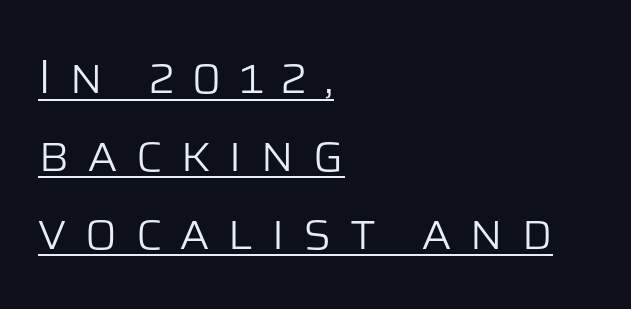
The image shows 48 px light sans-serif type, upright; set left-aligned, normal line spacing (1.62x), unusually wide letter spacing (+0.37 em), underlined; low stroke contrast and a large x-height.
